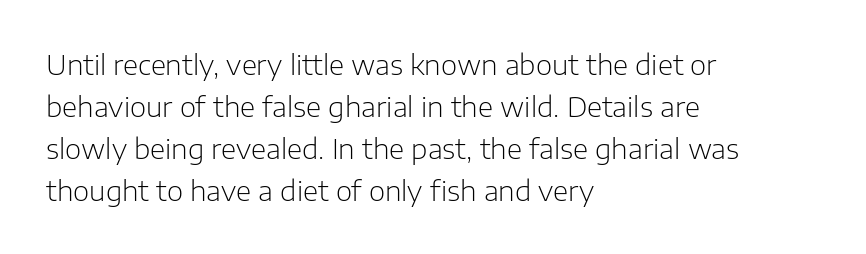
Q: Is the text bold? A: No.
Q: Is the text italic (slanted)? A: No, it is upright.
Q: Is the typeface a serif or a sans-serif typeface? A: Sans-serif.
Q: Is the text underlined? A: No.
Q: How is the paragraph aligned? A: Left-aligned.
Q: Is the spacing between letters normal or unusually wide? A: Normal.
Q: Is the spacing between lines tight, normal or loose? A: Normal.
Q: Width (condensed, normal, or wide)? A: Normal.
Q: Stroke contrast? A: Low.
Q: x-height? A: Medium.
Q: Monospaced? A: No.
